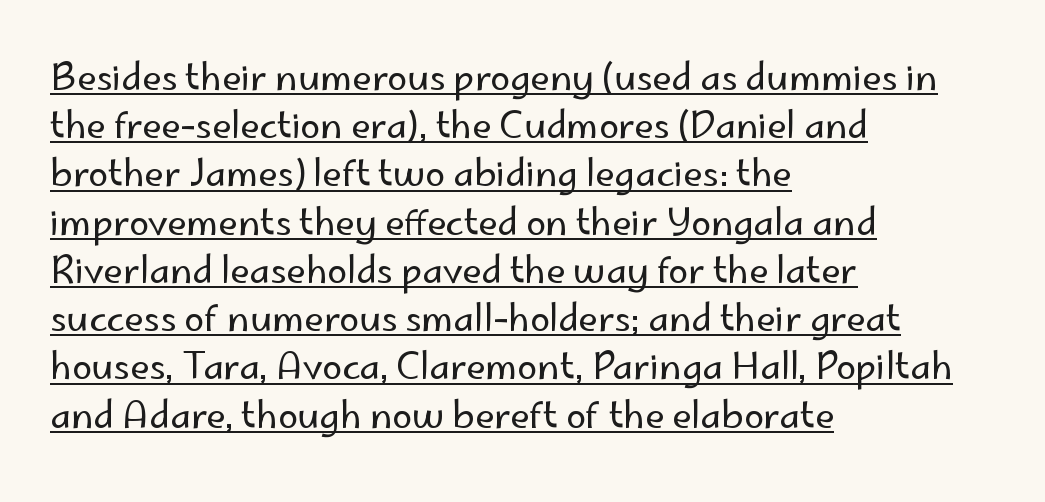
No italicization has been applied; the sample stays upright. Typographically, this falls in the sans-serif category. Each line starts at the same left margin while the right side varies. Looks like regular typesetting: each glyph gets only the width it needs. Emphasis is given by a line drawn under the lettering. Glyph-to-glyph distance matches everyday printed text.
